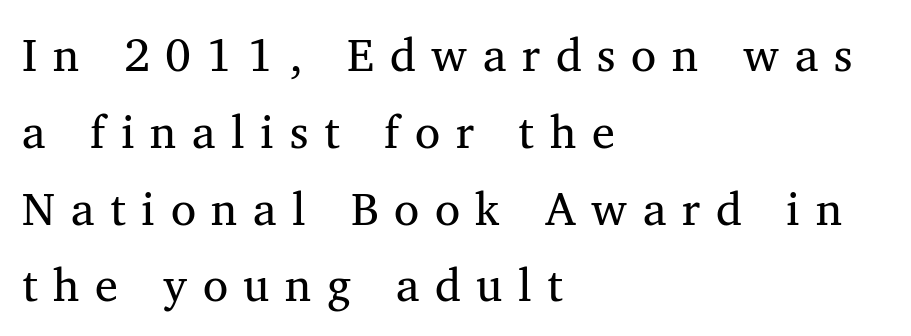
The image shows 46 px regular-weight serif type; set left-aligned, normal line spacing (1.67x), unusually wide letter spacing (+0.34 em), not underlined; medium stroke contrast and a medium x-height.
